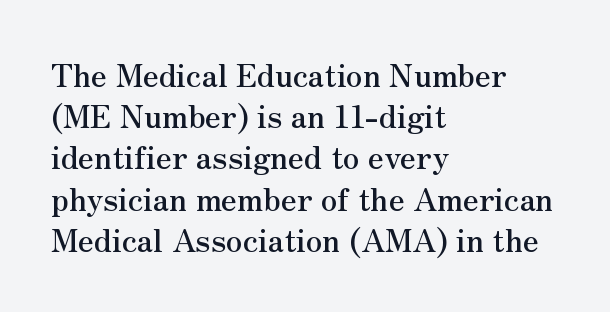
{"serif": "yes", "italic": "no", "width": "normal", "stroke_contrast": "medium", "x_height": "small", "monospaced": "no", "underline": "no", "align": "left", "line_spacing": "normal", "line_spacing_ratio": 1.33, "letter_spacing": "normal", "letter_spacing_em": 0.0, "glyph_px": 31}
